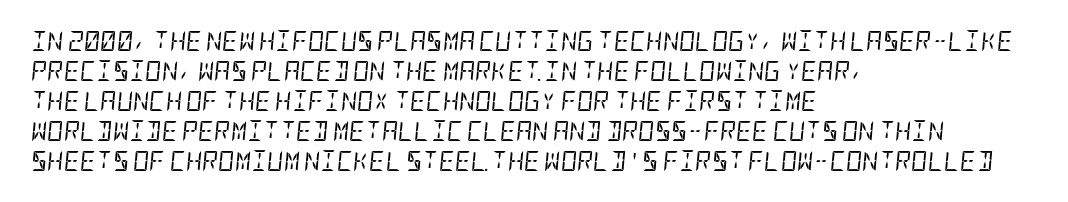
The rag falls on the right side of this text block. Slanted lettering throughout. Stem width sits at or under what a default text font uses. Decoration check: the copy has no underline. The line texture is even and compact thanks to regular tracking. These lines sit exactly where default settings would place them.
